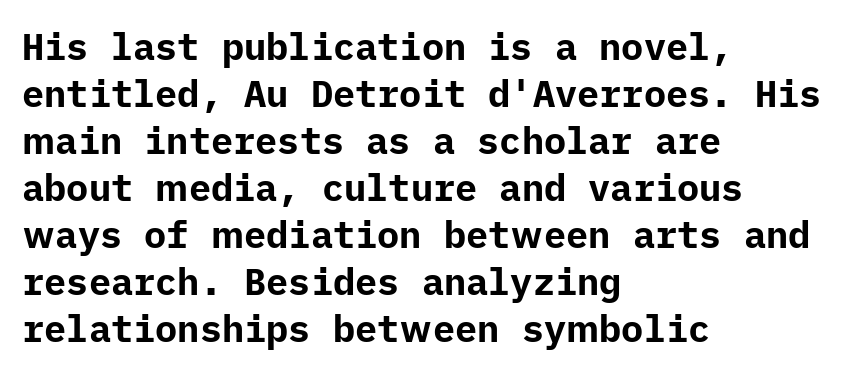
The image shows 37 px bold sans-serif type, upright; set left-aligned, normal line spacing (1.27x), normal letter spacing, not underlined; low stroke contrast and a medium x-height.
